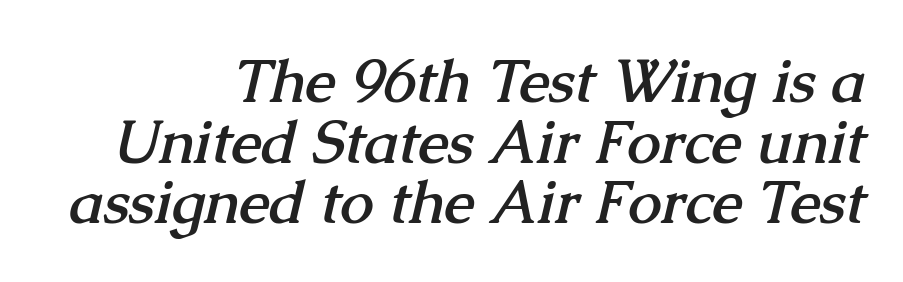
The baseline area is clear. What weight is shown? A full bold with thick strokes. Look at the tracking — it's just the regular setting, nothing added. Varying glyph widths throughout — classic text-font behaviour. A serif font was chosen for this passage. Leftover space on each line is placed entirely before the opening word.
